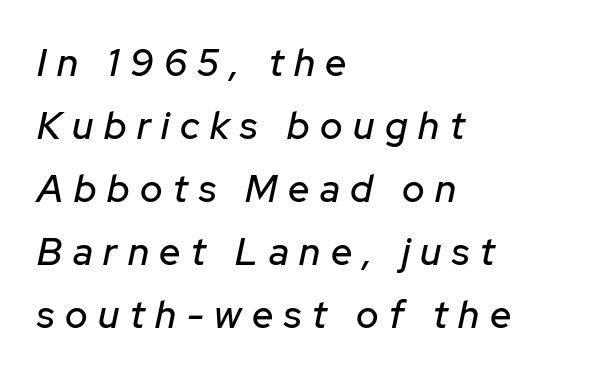
Q: Is the text italic (slanted)? A: Yes, it leans right by about 12 degrees.
Q: Is the text underlined? A: No.
Q: How is the paragraph aligned? A: Left-aligned.
Q: Is the spacing between letters normal or unusually wide? A: Unusually wide.
Q: Is the spacing between lines tight, normal or loose? A: Normal.
Q: Width (condensed, normal, or wide)? A: Normal.
Q: Stroke contrast? A: Low.
Q: x-height? A: Medium.
Q: Monospaced? A: No.
